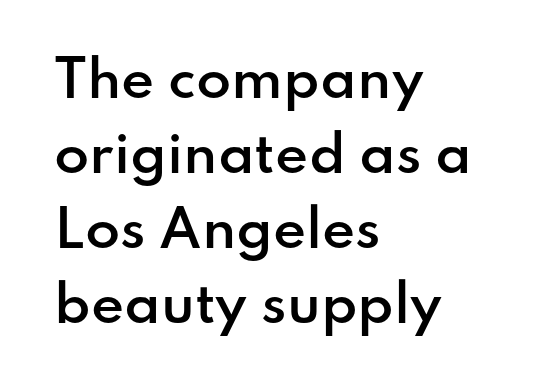
{"serif": "no", "italic": "no", "bold": "semi", "weight": "semibold", "width": "normal", "stroke_contrast": "low", "x_height": "small", "monospaced": "no", "underline": "no", "align": "left", "line_spacing": "normal", "line_spacing_ratio": 1.47, "letter_spacing": "normal", "letter_spacing_em": 0.0, "glyph_px": 51}
